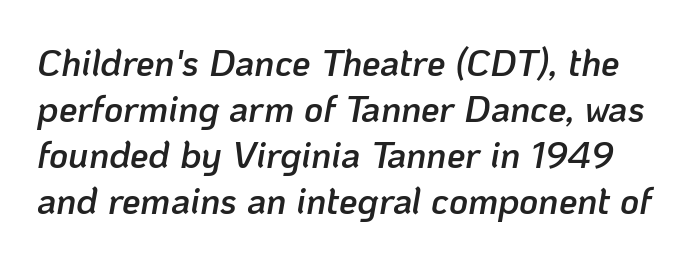
{"italic": "yes", "lean": "right", "slant_degrees": 10, "bold": "semi", "weight": "semibold", "width": "normal", "stroke_contrast": "low", "x_height": "medium", "monospaced": "no", "underline": "no", "line_spacing_ratio": 1.24, "letter_spacing": "normal", "letter_spacing_em": 0.0, "glyph_px": 37}
